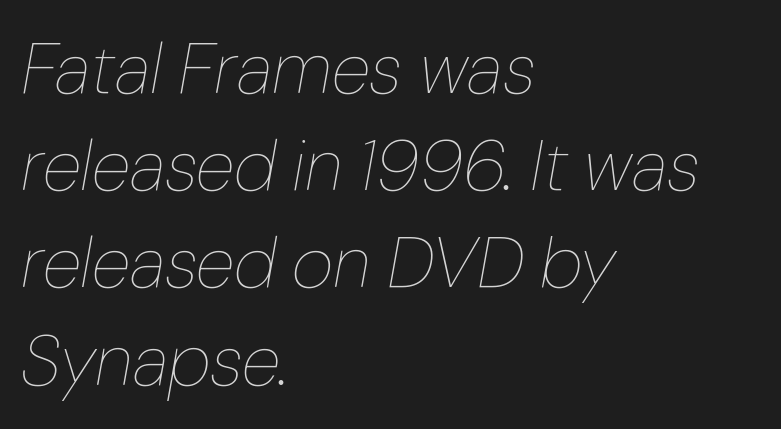
Think of a printed novel: that variable character pitch is what you see here. A student would call this left alignment; a typographer would say flush left, rag right. The axis of the letterforms is tilted away from vertical. A bare baseline throughout the passage. Honestly, the row spacing looks completely unremarkable.
